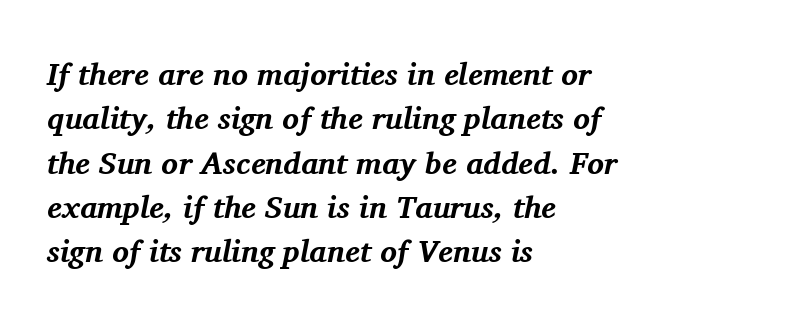
Q: Is the text bold? A: Yes.
Q: Is the text italic (slanted)? A: Yes, it leans right by about 11 degrees.
Q: Is the typeface a serif or a sans-serif typeface? A: Serif.
Q: Is the text underlined? A: No.
Q: How is the paragraph aligned? A: Left-aligned.
Q: Is the spacing between letters normal or unusually wide? A: Normal.
Q: Is the spacing between lines tight, normal or loose? A: Normal.
Q: Width (condensed, normal, or wide)? A: Normal.
Q: Stroke contrast? A: Medium.
Q: x-height? A: Medium.
Q: Monospaced? A: No.
